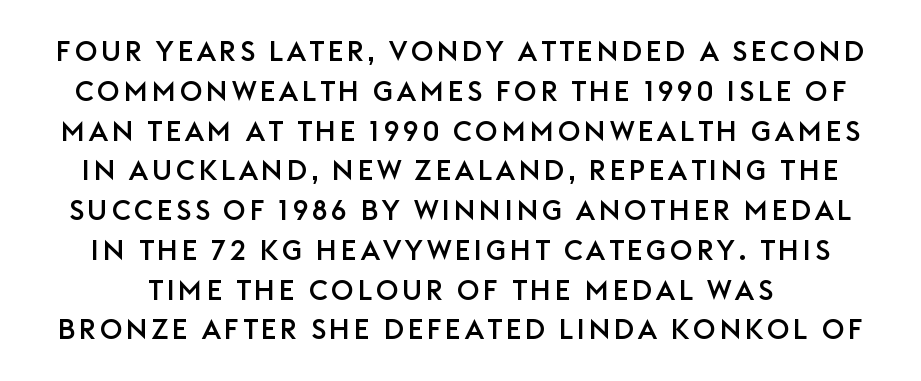
Check where the strokes stop: nothing finishes them off — pure sans. Note the varied advance widths — an 'i' is clearly narrower than an 'm'. The string is rendered with underlining switched off. Every stem runs plumb, perpendicular to the baseline. Rows of type keep a routine distance in the vertical direction.
